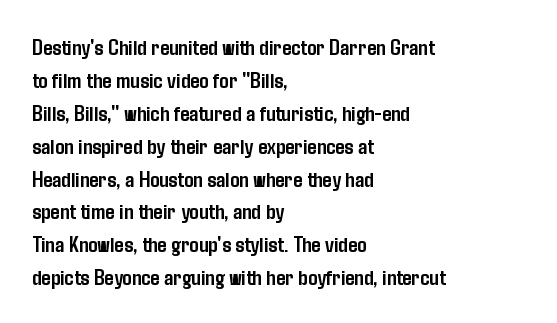
The gaps between neighbouring characters are ordinary and unremarkable. A dark, heavy texture on the line: the type is bold. Leftover space on each line is placed entirely after the last word. Reading down the column, the eye jumps a familiar distance to each next line. This is the regular roman posture of the typeface.
